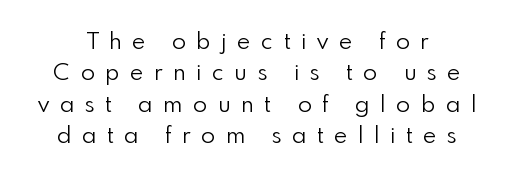
The image shows 23 px text type, upright; set normal line spacing (1.36x), unusually wide letter spacing (+0.46 em), not underlined.
